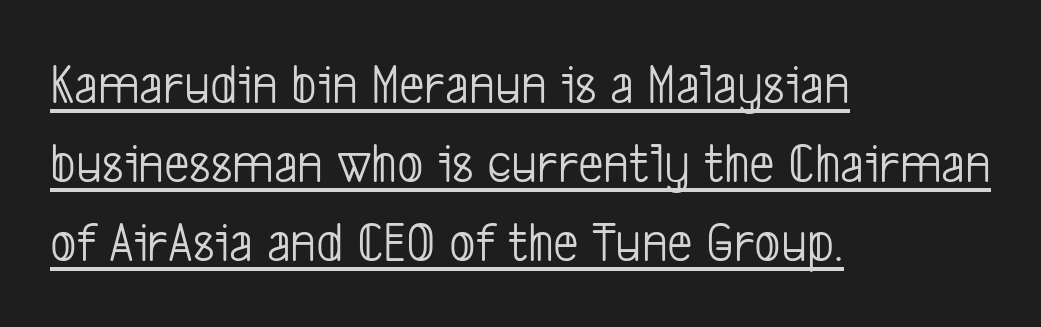
Q: Is the text bold? A: No.
Q: Is the typeface a serif or a sans-serif typeface? A: Sans-serif.
Q: Is the text underlined? A: Yes.
Q: How is the paragraph aligned? A: Left-aligned.
Q: Is the spacing between letters normal or unusually wide? A: Normal.
Q: Is the spacing between lines tight, normal or loose? A: Normal.
Q: Width (condensed, normal, or wide)? A: Condensed.
Q: Stroke contrast? A: Low.
Q: x-height? A: Medium.
Q: Monospaced? A: No.
